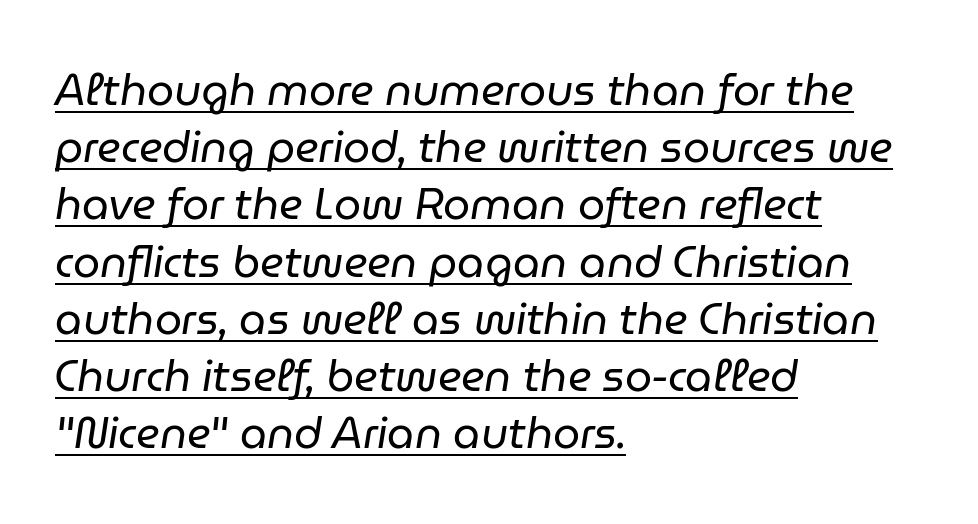
Has an underline been added? It has. Yep, that's italic — everything's leaning. Unbolded letterforms with no extra heft. Every row of glyphs begins at an identical x-position on the left.
